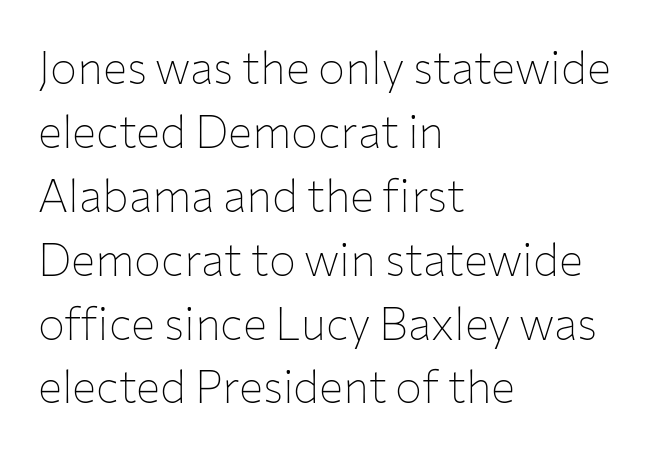
Q: Is the text bold? A: No.
Q: Is the text italic (slanted)? A: No, it is upright.
Q: Is the typeface a serif or a sans-serif typeface? A: Sans-serif.
Q: Is the text underlined? A: No.
Q: How is the paragraph aligned? A: Left-aligned.
Q: Is the spacing between letters normal or unusually wide? A: Normal.
Q: Is the spacing between lines tight, normal or loose? A: Normal.
Q: Width (condensed, normal, or wide)? A: Normal.
Q: Stroke contrast? A: Low.
Q: x-height? A: Medium.
Q: Monospaced? A: No.
